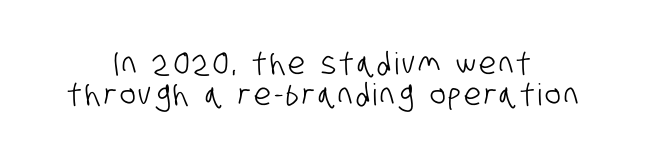
{"serif": "no", "width": "condensed", "stroke_contrast": "low", "x_height": "large", "monospaced": "no", "underline": "no", "align": "center", "line_spacing": "tight", "line_spacing_ratio": 1.04, "glyph_px": 30}
